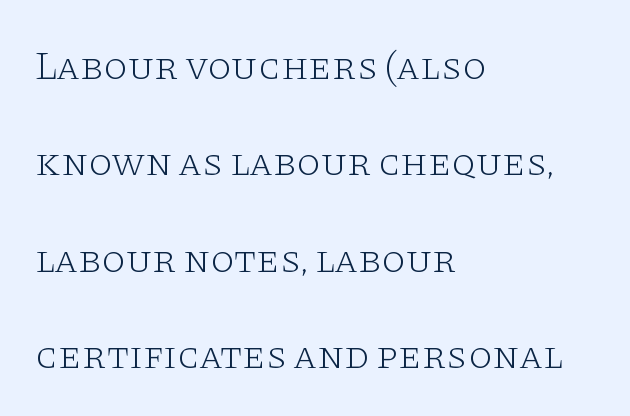
{"serif": "yes", "italic": "no", "bold": "no", "weight": "light", "width": "wide", "stroke_contrast": "low", "x_height": "large", "monospaced": "no", "underline": "no", "align": "left", "line_spacing": "loose", "line_spacing_ratio": 2.47, "letter_spacing": "normal", "letter_spacing_em": 0.0, "glyph_px": 39}
